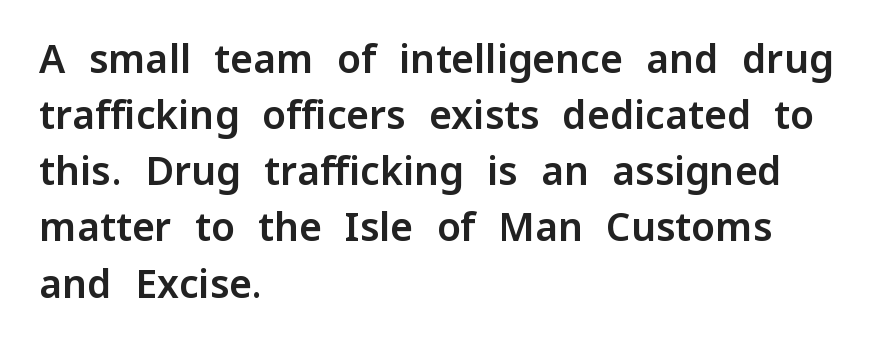
{"serif": "no", "italic": "no", "width": "normal", "stroke_contrast": "low", "x_height": "medium", "monospaced": "no", "underline": "no", "align": "left", "line_spacing": "normal", "line_spacing_ratio": 1.44, "letter_spacing": "normal", "letter_spacing_em": 0.0, "glyph_px": 39}
